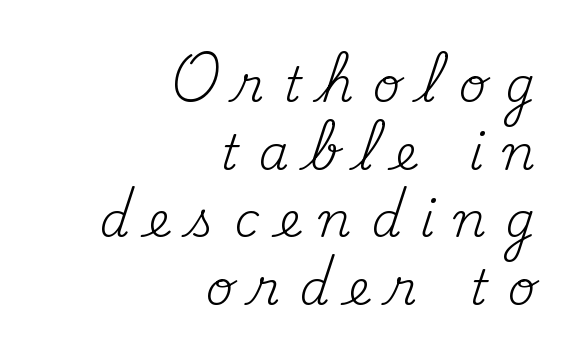
This rendering features lettering with no underline. Where is the straight margin? On the right. Vertical spacing — default.
